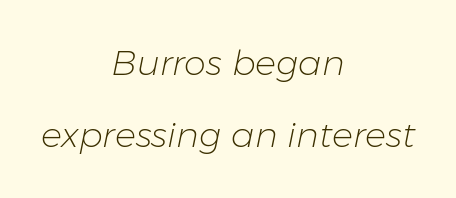
{"italic": "yes", "lean": "right", "slant_degrees": 11, "bold": "no", "weight": "light", "width": "normal", "stroke_contrast": "low", "x_height": "medium", "monospaced": "no", "underline": "no", "align": "center", "line_spacing": "loose", "line_spacing_ratio": 2.06, "letter_spacing": "normal", "letter_spacing_em": 0.0, "glyph_px": 35}
